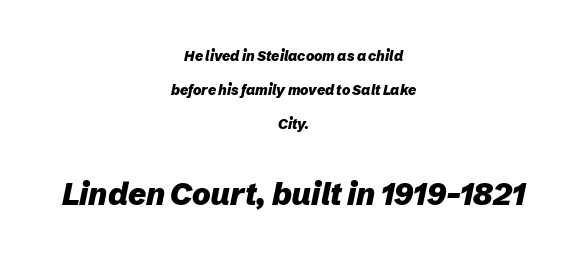
The image shows 31 px heavy type, italic (leaning right); set centered, loose line spacing (2.44x), normal letter spacing, not underlined; the second (bottom) block is 2.21x larger; low stroke contrast and a medium x-height.
